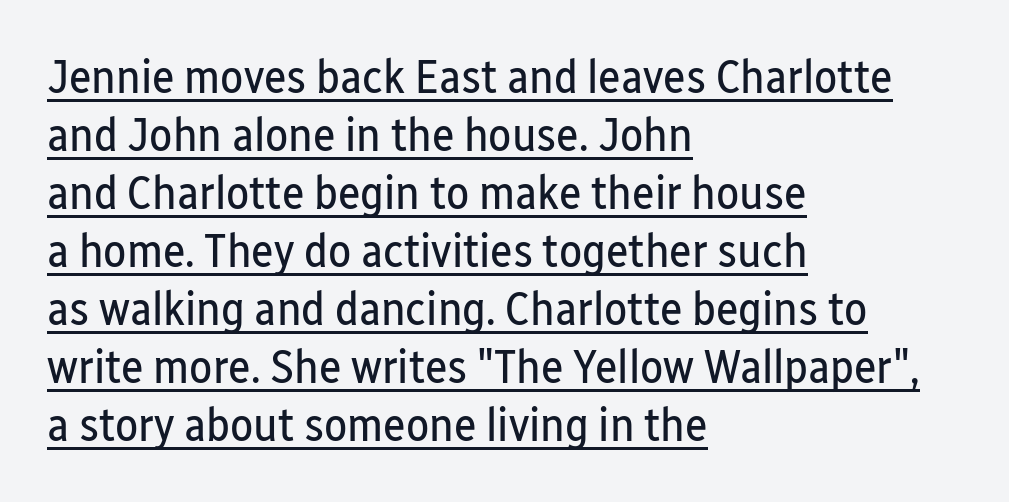
The image shows 48 px regular-weight, condensed sans-serif type, upright; set left-aligned, line spacing 1.21x, normal letter spacing, underlined; low stroke contrast and a medium x-height.
